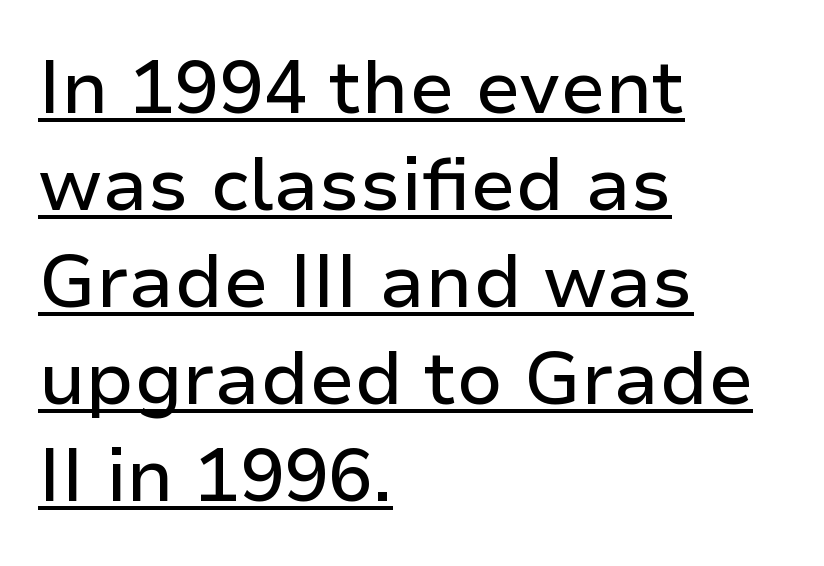
{"serif": "no", "italic": "no", "width": "normal", "stroke_contrast": "low", "x_height": "medium", "monospaced": "no", "underline": "yes", "align": "left", "line_spacing": "normal", "line_spacing_ratio": 1.31, "letter_spacing": "normal", "letter_spacing_em": 0.0, "glyph_px": 74}
